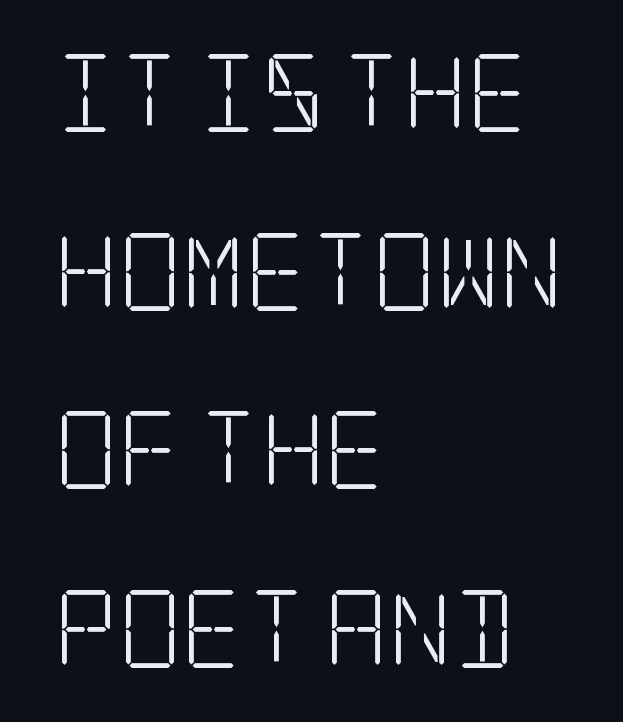
The image shows 78 px light, condensed serif type, upright; set left-aligned, loose line spacing (2.29x), normal letter spacing, not underlined; low stroke contrast and a large x-height.
